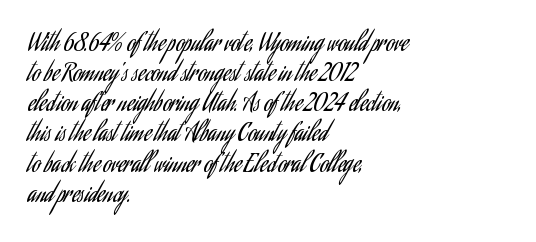
Q: Is the text bold? A: No.
Q: Is the text italic (slanted)? A: Yes.
Q: Is the text underlined? A: No.
Q: How is the paragraph aligned? A: Left-aligned.
Q: Is the spacing between letters normal or unusually wide? A: Normal.
Q: Is the spacing between lines tight, normal or loose? A: Normal.
